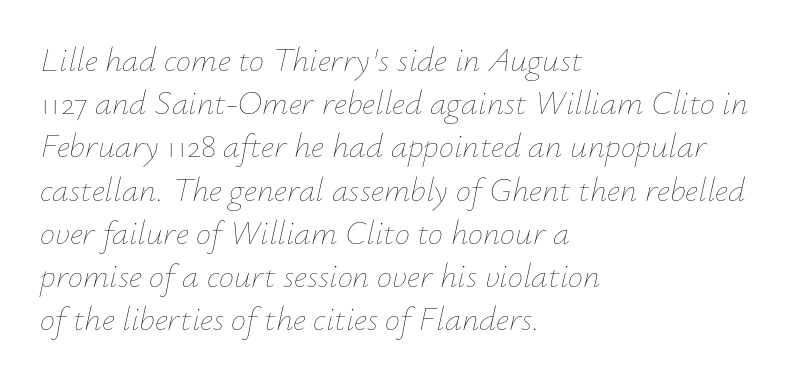
{"italic": "yes", "lean": "right", "slant_degrees": 12, "bold": "no", "weight": "thin", "width": "normal", "stroke_contrast": "low", "x_height": "small", "monospaced": "no", "underline": "no", "align": "left", "line_spacing": "normal", "line_spacing_ratio": 1.27, "letter_spacing": "normal", "letter_spacing_em": 0.0, "glyph_px": 34}
